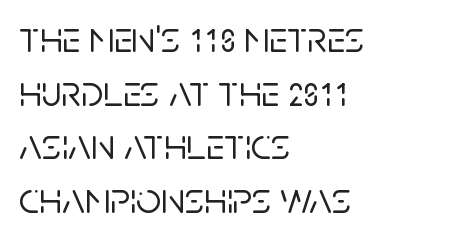
The image shows 44 px sans-serif type, upright; set left-aligned, line spacing 1.22x, normal letter spacing, not underlined; low stroke contrast and a large x-height.
